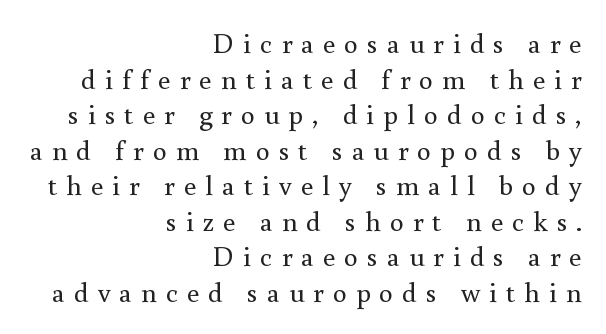
A normal amount of white space separates one row of letters from the next. The passage shown is not bold in any degree. Notice how the passage keeps a crisp vertical edge on the right only. The letters advance in unequal steps, a hallmark of proportional type. Is there any slant? The stems are plumb. Regarding serifs, this sample has them.
